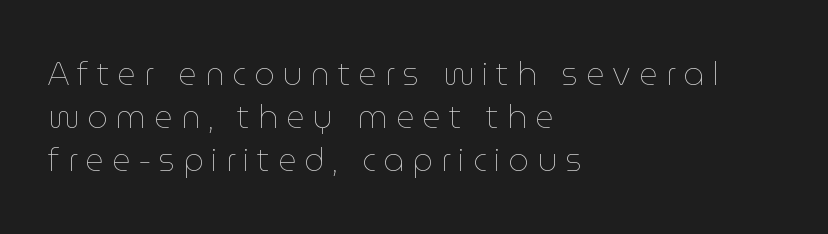
Q: Is the text bold? A: No.
Q: Is the text italic (slanted)? A: No, it is upright.
Q: Is the text underlined? A: No.
Q: How is the paragraph aligned? A: Left-aligned.
Q: Is the spacing between letters normal or unusually wide? A: Unusually wide.
Q: Is the spacing between lines tight, normal or loose? A: Normal.
Q: Width (condensed, normal, or wide)? A: Normal.
Q: Stroke contrast? A: Low.
Q: x-height? A: Medium.
Q: Monospaced? A: No.
